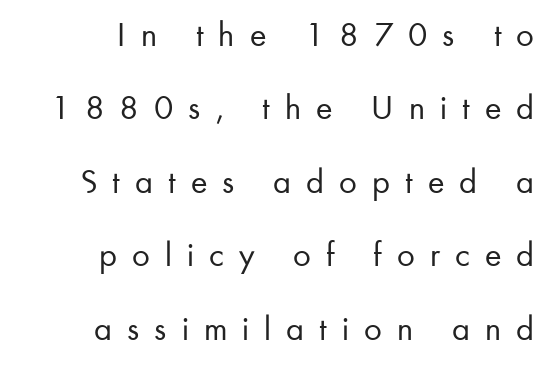
Q: Is the text bold? A: No.
Q: Is the text italic (slanted)? A: No, it is upright.
Q: Is the typeface a serif or a sans-serif typeface? A: Sans-serif.
Q: Is the text underlined? A: No.
Q: How is the paragraph aligned? A: Right-aligned.
Q: Is the spacing between letters normal or unusually wide? A: Unusually wide.
Q: Is the spacing between lines tight, normal or loose? A: Loose.
Q: Width (condensed, normal, or wide)? A: Normal.
Q: Stroke contrast? A: Low.
Q: x-height? A: Small.
Q: Monospaced? A: No.
